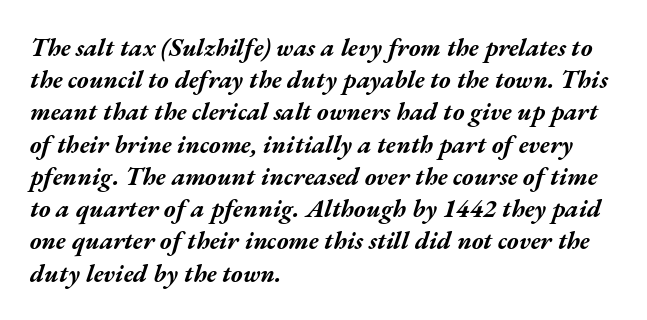
{"italic": "yes", "lean": "right", "slant_degrees": 17, "bold": "yes", "underline": "no", "align": "left", "line_spacing": "normal", "line_spacing_ratio": 1.29, "letter_spacing": "normal", "letter_spacing_em": 0.0, "glyph_px": 25}
